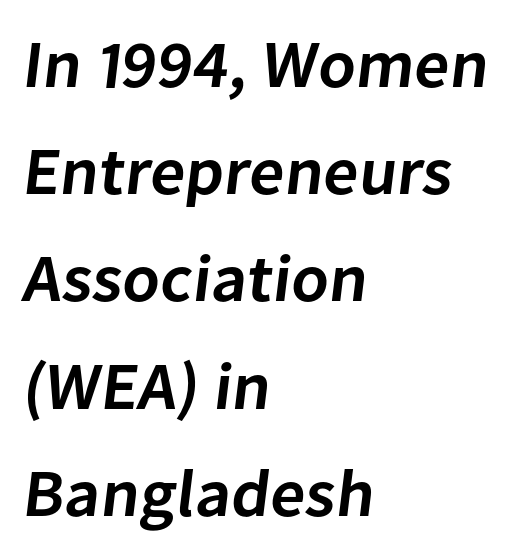
Q: Is the text bold? A: Semi-bold.
Q: Is the typeface a serif or a sans-serif typeface? A: Sans-serif.
Q: Is the text underlined? A: No.
Q: How is the paragraph aligned? A: Left-aligned.
Q: Is the spacing between letters normal or unusually wide? A: Normal.
Q: Is the spacing between lines tight, normal or loose? A: Normal.
Q: Width (condensed, normal, or wide)? A: Normal.
Q: Stroke contrast? A: Low.
Q: x-height? A: Medium.
Q: Monospaced? A: No.
